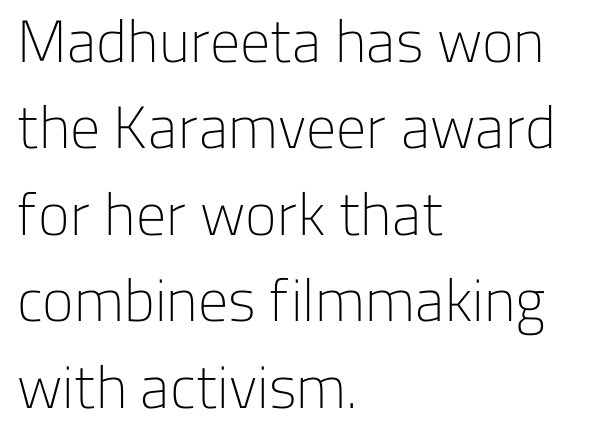
Quick note: interline space is typical. Ascenders rise straight up at ninety degrees. Every row of glyphs begins at an identical x-position on the left. This reads as an unemphasized weight, regular at the heaviest. Descender tails drop into unmarked territory.
